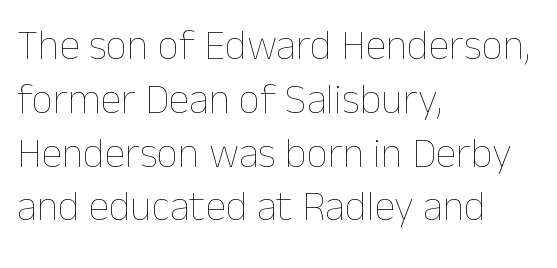
{"italic": "no", "bold": "no", "weight": "thin", "width": "normal", "stroke_contrast": "low", "x_height": "medium", "monospaced": "no", "underline": "no", "align": "left", "line_spacing": "normal", "line_spacing_ratio": 1.28, "letter_spacing": "normal", "letter_spacing_em": 0.0, "glyph_px": 42}
